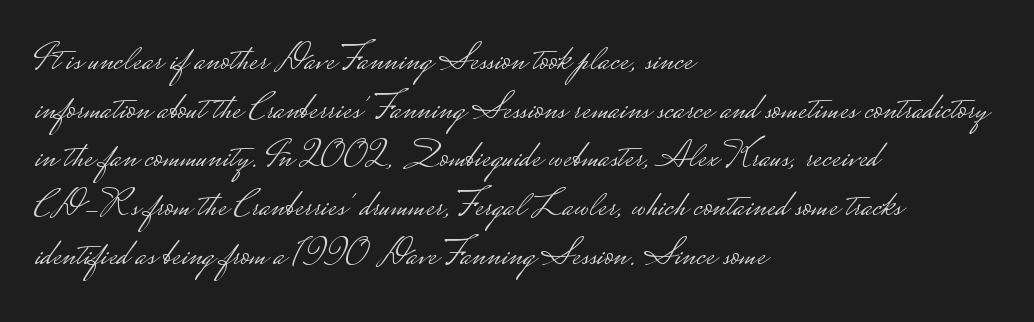
Q: Is the text bold? A: No.
Q: Is the text italic (slanted)? A: Yes.
Q: Is the typeface a serif or a sans-serif typeface? A: Sans-serif.
Q: Is the text underlined? A: No.
Q: How is the paragraph aligned? A: Left-aligned.
Q: Is the spacing between letters normal or unusually wide? A: Normal.
Q: Is the spacing between lines tight, normal or loose? A: Normal.
Q: Width (condensed, normal, or wide)? A: Wide.
Q: Stroke contrast? A: Low.
Q: Monospaced? A: No.
